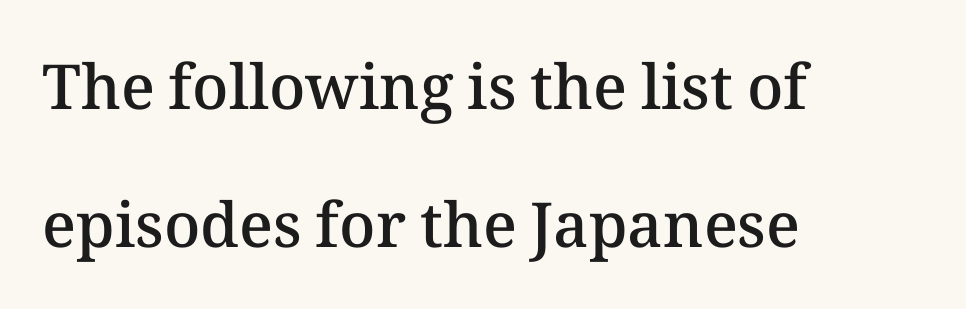
A semibold gives these letters moderate extra thickness, short of bold. If you measured baseline to baseline, you'd find a long distance. Line beginnings align vertically; line endings do not. The face used here is rendered with its standard letterfit. The face used here is proportionally spaced, like ordinary book or web type.
